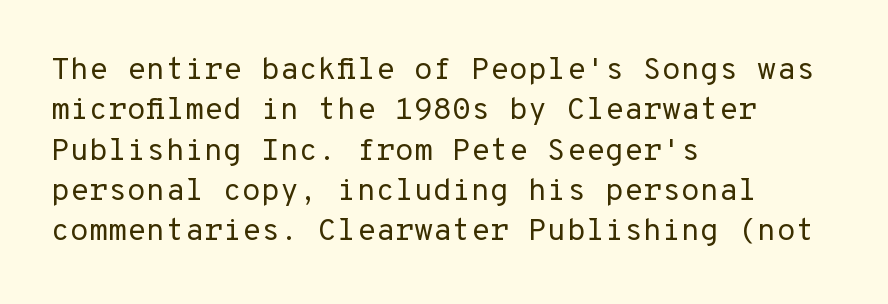
{"serif": "no", "italic": "no", "bold": "no", "weight": "regular", "width": "normal", "stroke_contrast": "low", "x_height": "medium", "underline": "no", "align": "left", "line_spacing": "normal", "line_spacing_ratio": 1.3, "letter_spacing": "normal", "letter_spacing_em": 0.0, "glyph_px": 31}
